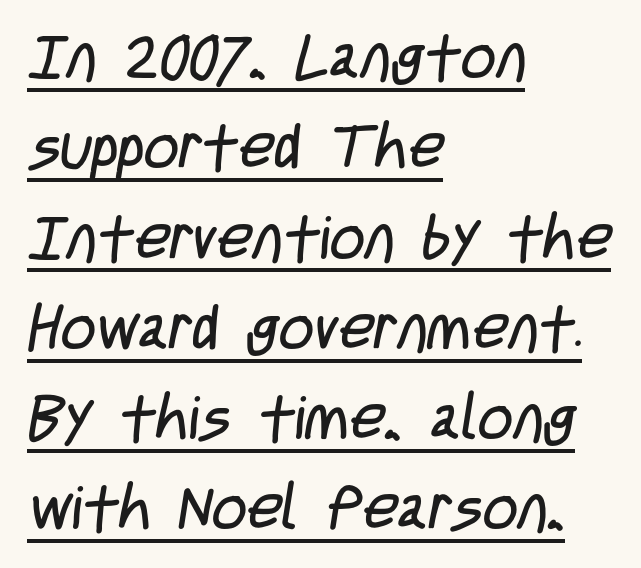
The image shows 61 px regular-weight, condensed sans-serif type; set left-aligned, normal line spacing (1.48x), normal letter spacing, underlined; low stroke contrast and a large x-height.
